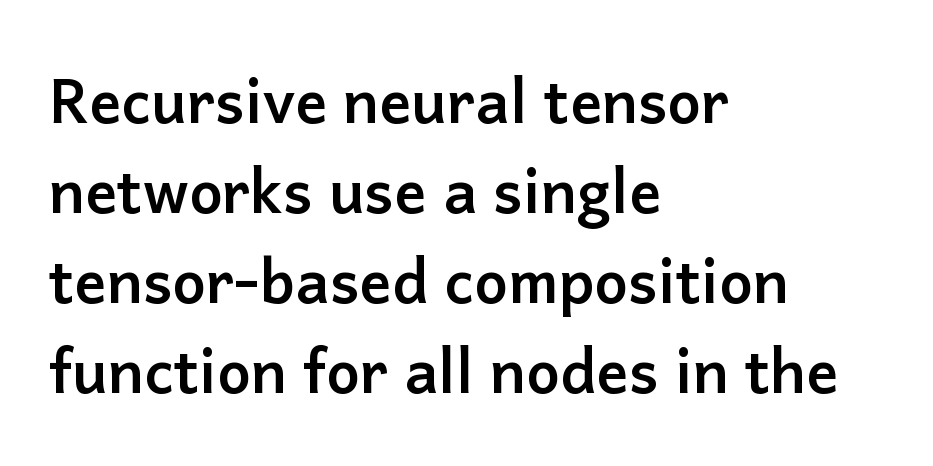
The image shows 60 px semibold sans-serif type, upright; set left-aligned, normal line spacing (1.5x), normal letter spacing, not underlined; low stroke contrast and a medium x-height.
